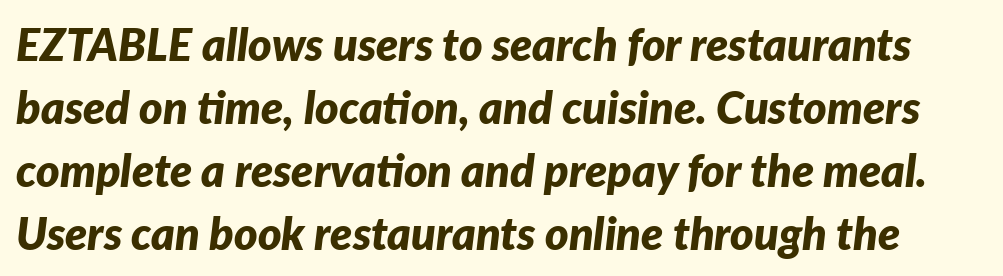
{"italic": "yes", "lean": "right", "slant_degrees": 7, "bold": "yes", "weight": "bold", "width": "normal", "stroke_contrast": "low", "x_height": "medium", "monospaced": "no", "underline": "no", "line_spacing": "normal", "line_spacing_ratio": 1.4, "letter_spacing": "normal", "letter_spacing_em": 0.0, "glyph_px": 45}
